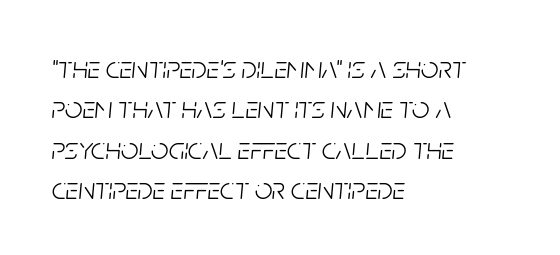
Vertically, the passage feels balanced, rows spaced as you'd expect. Compared with a centered layout, this one pins lines to the left instead. The line texture is even and compact thanks to regular tracking. Decoration check: the copy has no underline. This sample has the flowing, uneven cadence of proportional lettering. The text carries the slant typical of an italic or oblique font.
